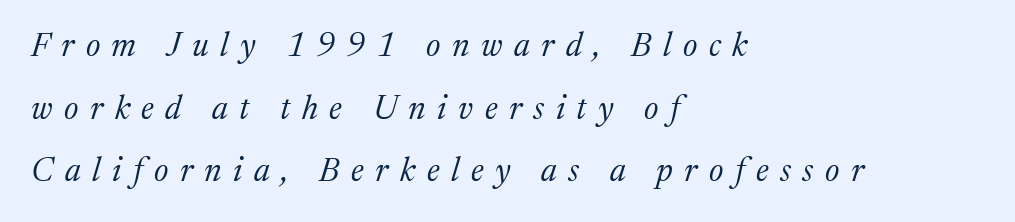
{"serif": "yes", "italic": "yes", "lean": "right", "slant_degrees": 17, "bold": "no", "weight": "regular", "width": "normal", "stroke_contrast": "medium", "x_height": "medium", "monospaced": "no", "underline": "no", "align": "left", "line_spacing": "loose", "line_spacing_ratio": 1.9, "letter_spacing": "wide", "letter_spacing_em": 0.35, "glyph_px": 33}
